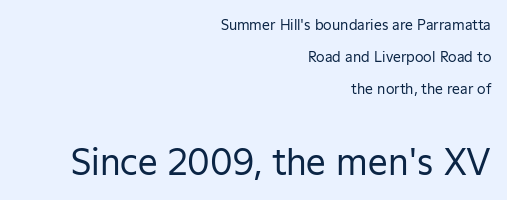
Q: Is the text bold? A: No.
Q: Is the text italic (slanted)? A: No, it is upright.
Q: Is the typeface a serif or a sans-serif typeface? A: Sans-serif.
Q: Is the text underlined? A: No.
Q: How is the paragraph aligned? A: Right-aligned.
Q: Is the spacing between letters normal or unusually wide? A: Normal.
Q: Is the spacing between lines tight, normal or loose? A: Loose.
Q: Which block of text is set in a larger size, the first (top) or the second (bottom)? A: The second (bottom) one.
Q: Width (condensed, normal, or wide)? A: Normal.
Q: Stroke contrast? A: Low.
Q: x-height? A: Medium.
Q: Monospaced? A: No.
